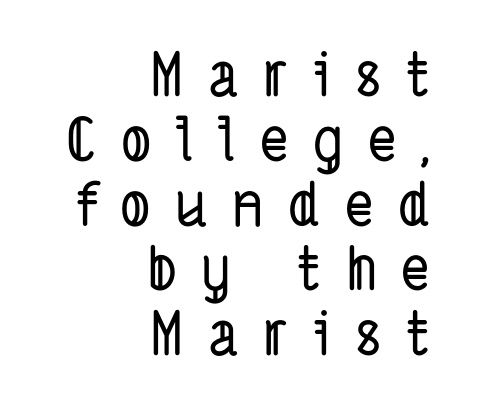
Students, observe: this is what under-led, compact text looks like. Caption: expanded tracking, letters set apart. Varying glyph widths throughout — classic text-font behaviour. The typeface chosen for these lines omits serifs. The space directly below the letters is spotless.
